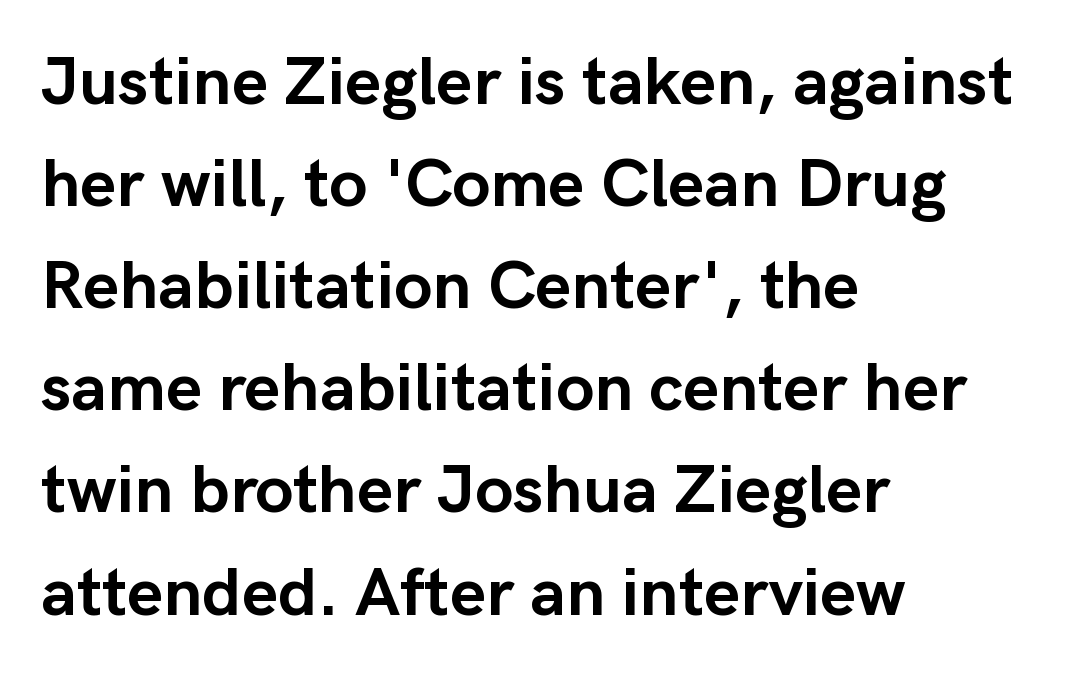
{"serif": "no", "italic": "no", "bold": "yes", "weight": "semibold", "width": "normal", "stroke_contrast": "low", "x_height": "medium", "monospaced": "no", "underline": "no", "align": "left", "line_spacing": "normal", "line_spacing_ratio": 1.48, "letter_spacing": "normal", "letter_spacing_em": 0.0, "glyph_px": 69}
